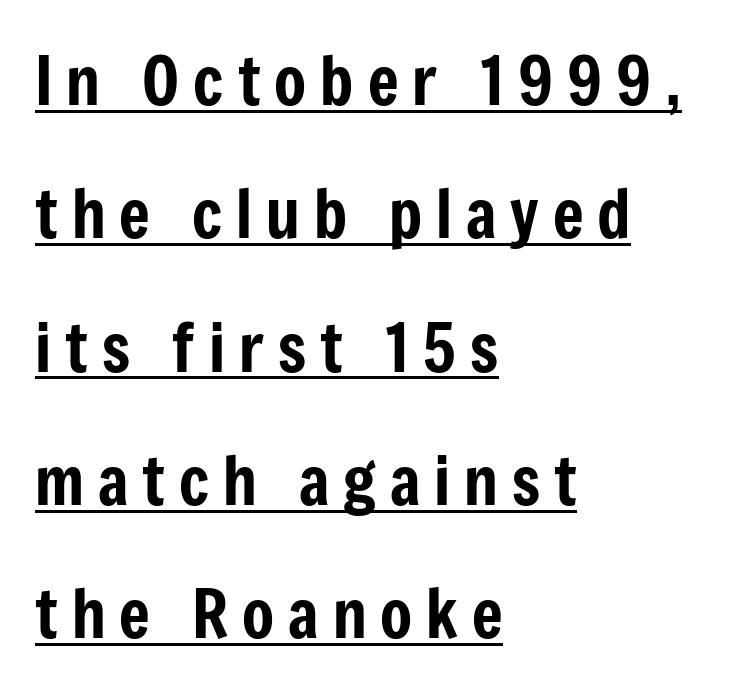
The image shows 66 px condensed sans-serif type, upright; set left-aligned, loose line spacing (2.02x), unusually wide letter spacing (+0.21 em), underlined; low stroke contrast and a medium x-height.
